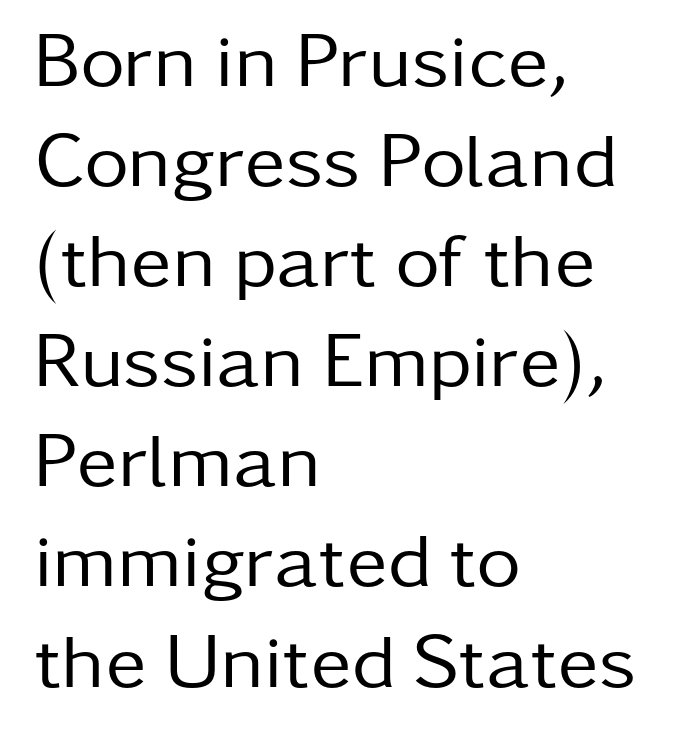
Q: Is the text bold? A: No.
Q: Is the text italic (slanted)? A: No, it is upright.
Q: Is the typeface a serif or a sans-serif typeface? A: Sans-serif.
Q: Is the text underlined? A: No.
Q: How is the paragraph aligned? A: Left-aligned.
Q: Is the spacing between letters normal or unusually wide? A: Normal.
Q: Is the spacing between lines tight, normal or loose? A: Normal.
Q: Width (condensed, normal, or wide)? A: Normal.
Q: Stroke contrast? A: Low.
Q: x-height? A: Medium.
Q: Monospaced? A: No.
